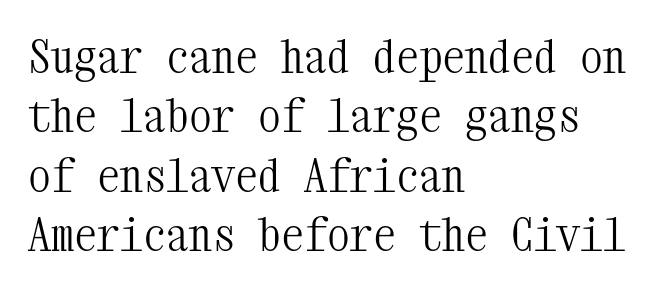
The image shows 46 px light, condensed serif type, upright, monospaced; set left-aligned, normal line spacing (1.29x), normal letter spacing, not underlined; medium stroke contrast and a medium x-height.
